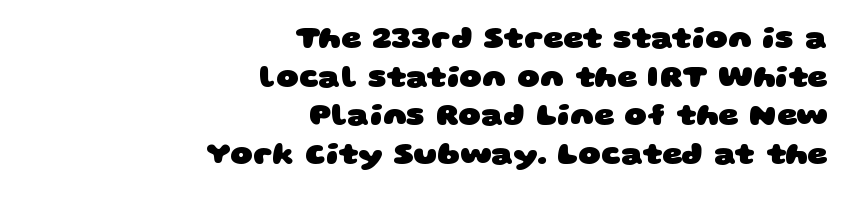
The image shows 31 px heavy, wide sans-serif type; set right-aligned, normal line spacing (1.25x), normal letter spacing, not underlined; low stroke contrast and a large x-height.
